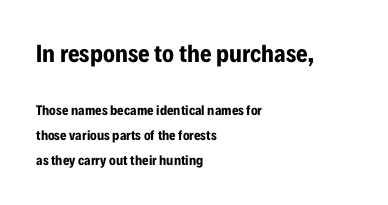
The letters sit at their default tracking, neither squeezed nor spread. The paragraph shown leans on its left margin. Just letters on the line, the space beneath them empty. Large over small — that's the arrangement of the two blocks here.
